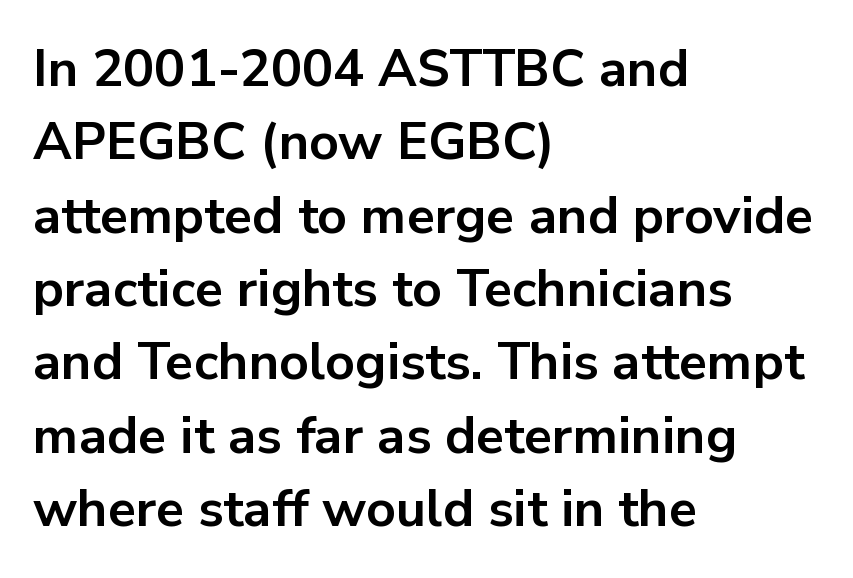
No extra tracking has been applied to these lines. Each letter keeps its own natural width here, so spacing adapts to shape. A sans-serif font was chosen for this passage. Leftover space on each line is placed entirely after the last word. Bare-footed words on every line.
